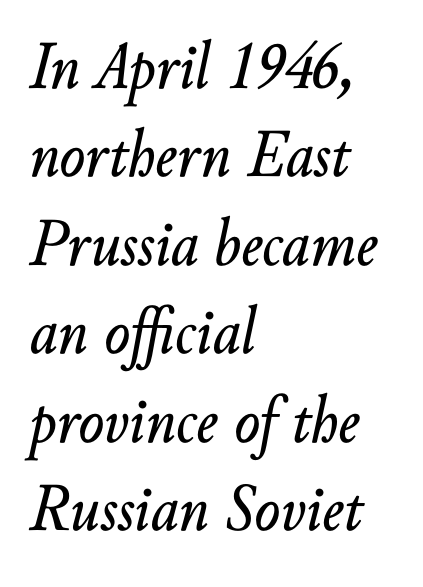
Horizontal alignment here is leftward, the default for most running prose. Is this a fixed-width face? No — the glyphs have proportional, varying widths. The line texture is even and compact thanks to regular tracking. Only glyphs here, with clear space below each row. Posture: slanted.
